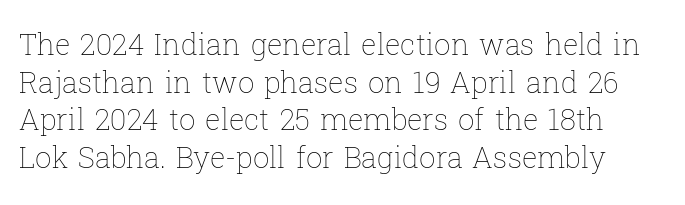
Q: Is the text bold? A: No.
Q: Is the text italic (slanted)? A: No, it is upright.
Q: Is the text underlined? A: No.
Q: Is the spacing between letters normal or unusually wide? A: Normal.
Q: Is the spacing between lines tight, normal or loose? A: Normal.
Q: Width (condensed, normal, or wide)? A: Normal.
Q: Stroke contrast? A: Low.
Q: x-height? A: Medium.
Q: Monospaced? A: No.
